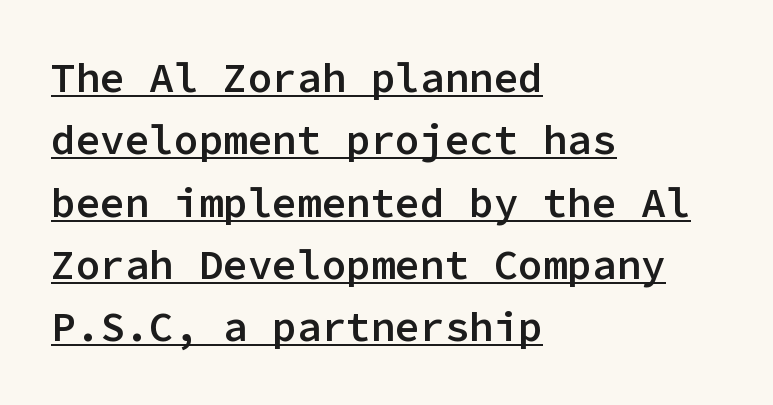
{"serif": "no", "italic": "no", "bold": "semi", "weight": "semibold", "width": "normal", "stroke_contrast": "low", "x_height": "medium", "monospaced": "yes", "underline": "yes", "align": "left", "line_spacing": "normal", "line_spacing_ratio": 1.52, "letter_spacing": "normal", "letter_spacing_em": 0.0, "glyph_px": 41}
